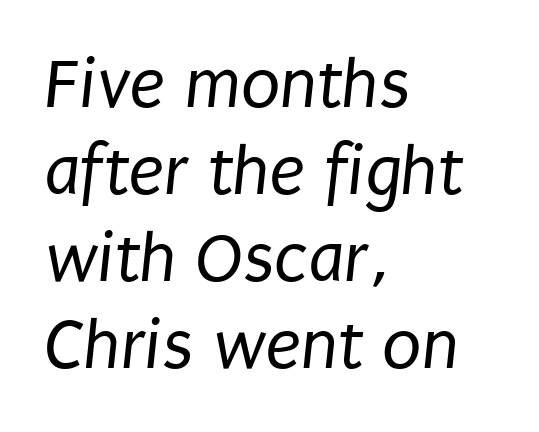
Notice how the passage keeps a crisp vertical edge on the left only. Characters follow at the spacing the type designer built in. Is this a fixed-width face? No — the glyphs have proportional, varying widths. Font category for this specimen: sans-serif.
